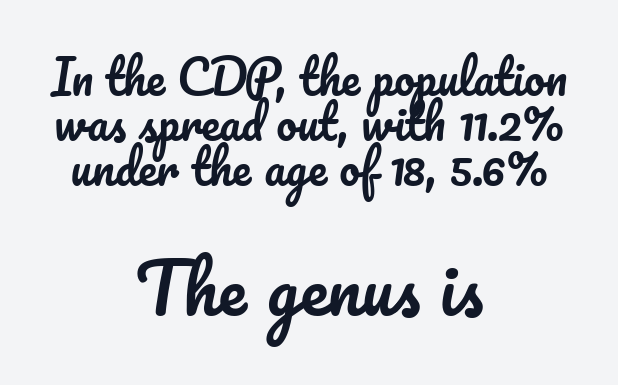
The image shows 69 px text type; set centered, tight line spacing (0.98x), normal letter spacing, not underlined; the second (bottom) block is 1.5x larger; low stroke contrast and a small x-height.
